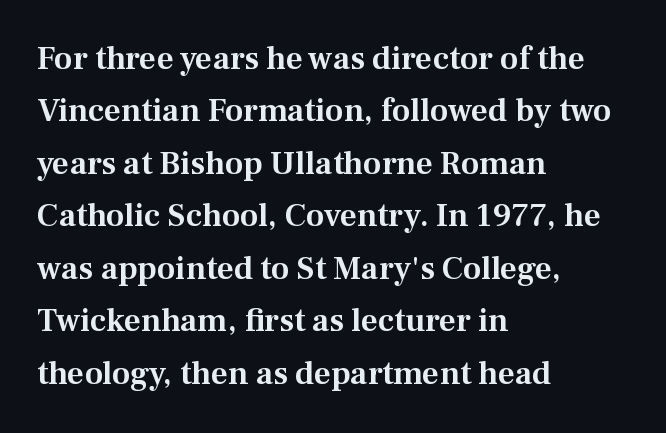
The image shows 33 px serif type, upright; set left-aligned, normal line spacing (1.59x), normal letter spacing, not underlined; medium stroke contrast and a medium x-height.
